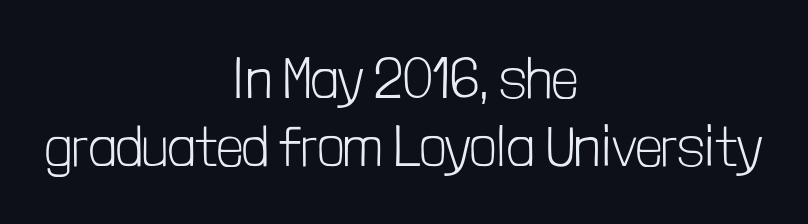
The image shows 57 px light, condensed sans-serif type, upright; set centered, line spacing 1.19x, normal letter spacing, not underlined; low stroke contrast and a medium x-height.
